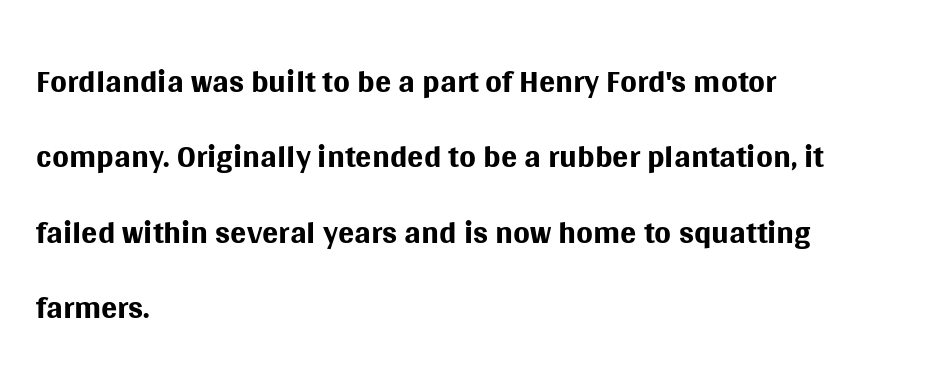
{"serif": "no", "italic": "no", "bold": "no", "weight": "regular", "width": "normal", "stroke_contrast": "medium", "x_height": "large", "monospaced": "no", "underline": "no", "align": "left", "line_spacing": "normal", "line_spacing_ratio": 1.57, "letter_spacing": "normal", "letter_spacing_em": 0.0, "glyph_px": 48}
